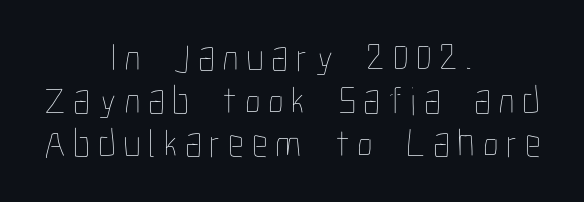
Short and long lines alike share a common midpoint. Proportional: the letters do not fall into vertical columns. The words here are not underlined. Heaviness? Minimal to ordinary, like unemphasized prose. The space between consecutive lines is stingy. This is the regular roman posture of the typeface.
